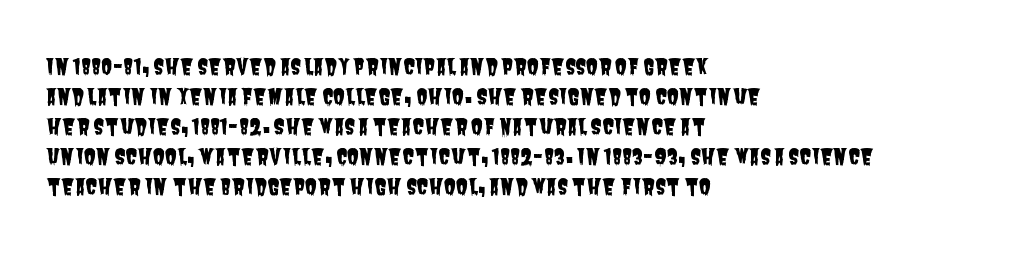
The image shows 22 px text type; set left-aligned, normal line spacing (1.36x), normal letter spacing, not underlined.
